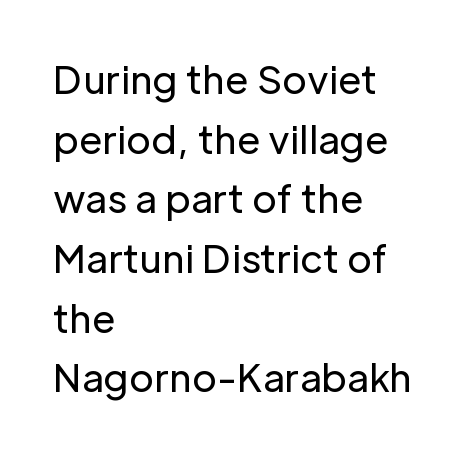
Horizontally, the lines are justified to the leading edge only. Caption: standard tracking, unaltered. The space beneath each line is pristine and unruled. The rendering shows plain stroke endings on the letterforms — a sans-serif design.
